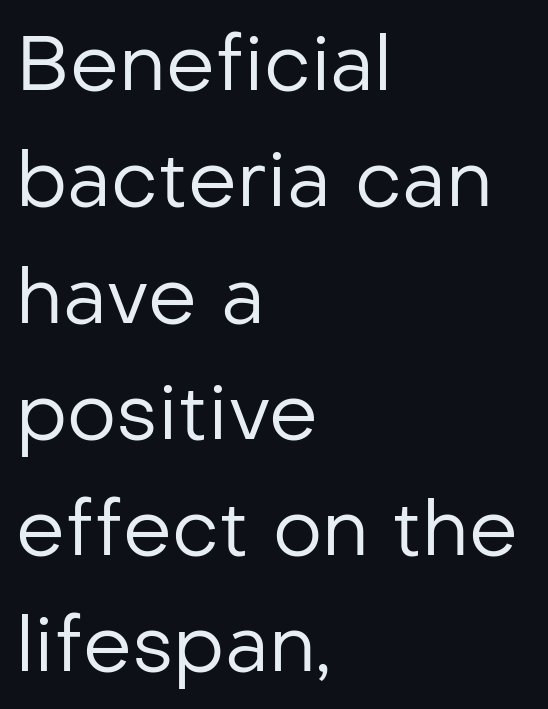
The image shows 77 px regular-weight sans-serif type, upright; set left-aligned, normal line spacing (1.51x), normal letter spacing, not underlined; low stroke contrast and a medium x-height.
